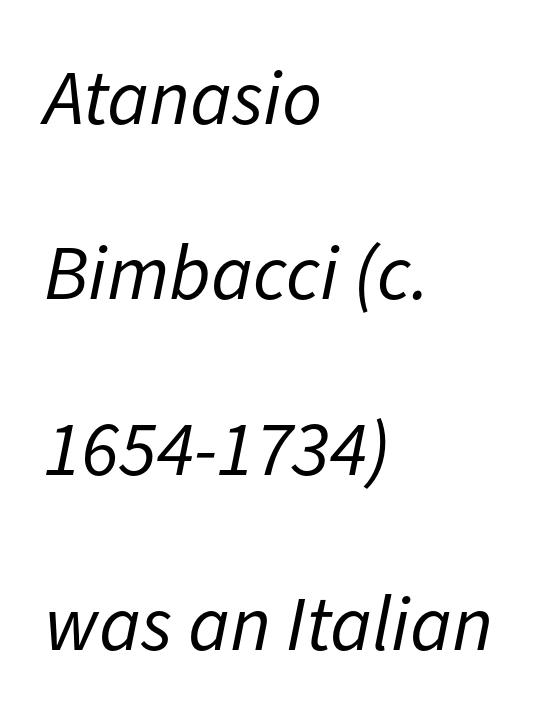
The image shows 78 px regular-weight type, italic (leaning right); set left-aligned, loose line spacing (2.25x), normal letter spacing, not underlined; low stroke contrast and a medium x-height.
